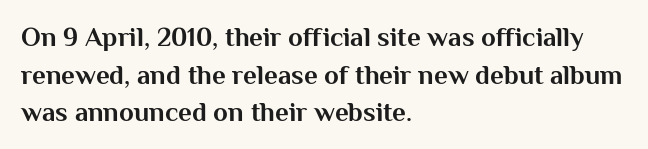
{"italic": "no", "bold": "yes", "underline": "no", "align": "left", "line_spacing": "normal", "line_spacing_ratio": 1.39, "letter_spacing": "normal", "letter_spacing_em": 0.0, "glyph_px": 27}
